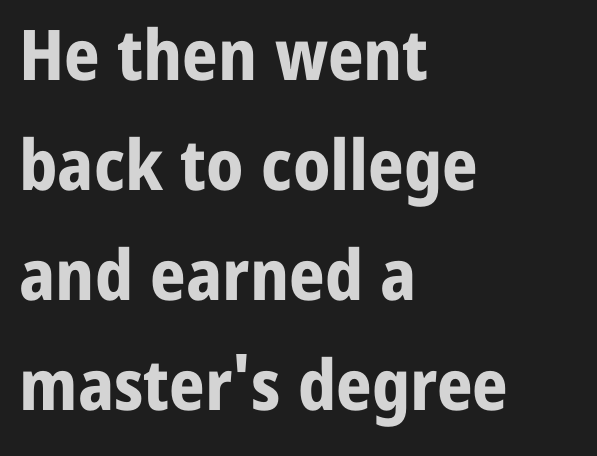
The image shows 70 px bold sans-serif type, upright; set left-aligned, normal line spacing (1.57x), normal letter spacing, not underlined; low stroke contrast and a medium x-height.
